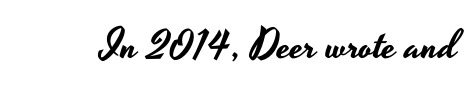
Tracking value appears to be zero — textbook default spacing. Do the characters align in a grid? No, the font is proportional. The gap between lines stays unmarked. Regarding serifs, this sample does without them.
